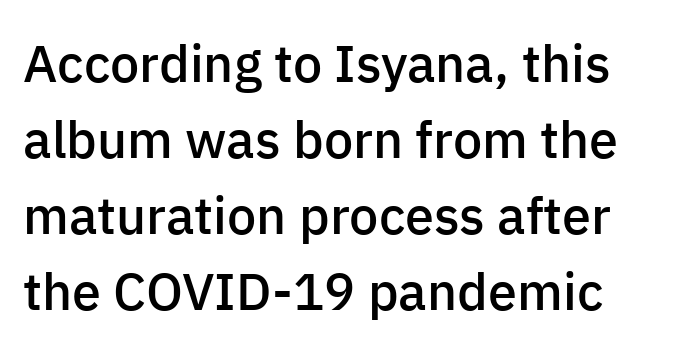
{"serif": "no", "italic": "no", "bold": "semi", "weight": "semibold", "width": "normal", "stroke_contrast": "low", "x_height": "medium", "monospaced": "no", "underline": "no", "line_spacing": "normal", "line_spacing_ratio": 1.46, "letter_spacing": "normal", "letter_spacing_em": 0.0, "glyph_px": 52}
